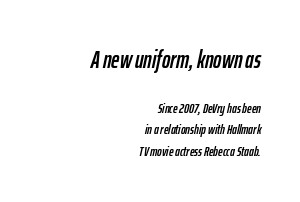
Q: Is the text italic (slanted)? A: Yes, it leans right by about 12 degrees.
Q: Is the text underlined? A: No.
Q: How is the paragraph aligned? A: Right-aligned.
Q: Is the spacing between letters normal or unusually wide? A: Normal.
Q: Is the spacing between lines tight, normal or loose? A: Normal.
Q: Which block of text is set in a larger size, the first (top) or the second (bottom)? A: The first (top) one.
